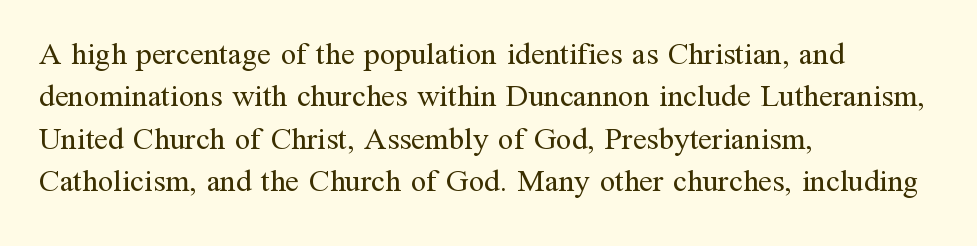
The image shows 31 px regular-weight serif type, upright; set left-aligned, normal line spacing (1.37x), normal letter spacing, not underlined; medium stroke contrast and a medium x-height.
